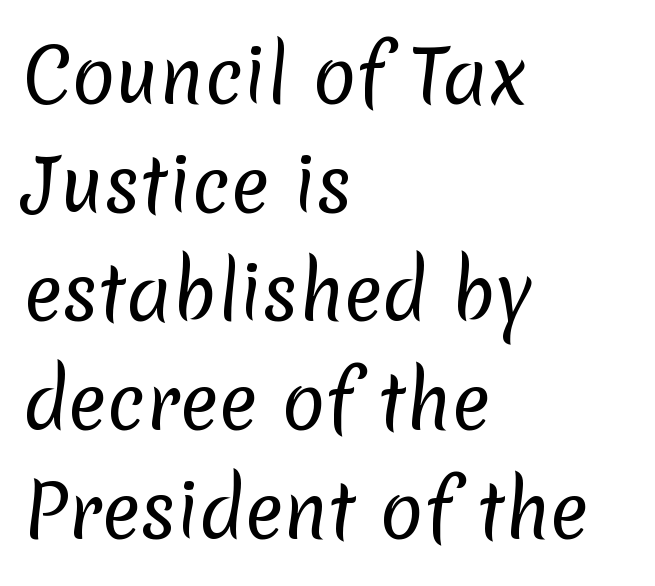
This sample keeps an unexceptional amount of space between lines. Standard letterfit; no display-style spreading of the glyphs. One-word summary of the alignment: left. The weight tops out at a normal text grade. Do the characters align in a grid? No, the font is proportional.
